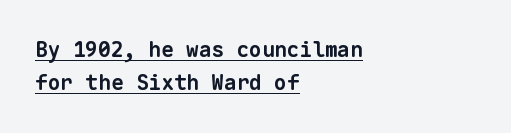
Q: Is the text bold? A: Yes.
Q: Is the text underlined? A: Yes.
Q: How is the paragraph aligned? A: Left-aligned.
Q: Is the spacing between letters normal or unusually wide? A: Normal.
Q: Is the spacing between lines tight, normal or loose? A: Normal.
